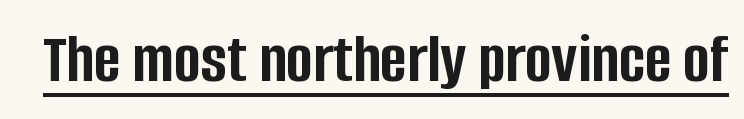
Q: Is the text bold? A: Yes.
Q: Is the text italic (slanted)? A: No, it is upright.
Q: Is the typeface a serif or a sans-serif typeface? A: Sans-serif.
Q: Is the text underlined? A: Yes.
Q: Is the spacing between letters normal or unusually wide? A: Normal.
Q: Width (condensed, normal, or wide)? A: Condensed.
Q: Stroke contrast? A: Low.
Q: x-height? A: Large.
Q: Monospaced? A: No.
